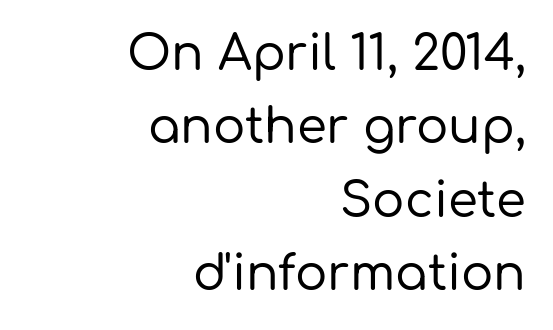
{"serif": "no", "italic": "no", "width": "normal", "stroke_contrast": "low", "x_height": "medium", "monospaced": "no", "underline": "no", "align": "right", "line_spacing": "normal", "line_spacing_ratio": 1.53, "letter_spacing": "normal", "letter_spacing_em": 0.0, "glyph_px": 48}
